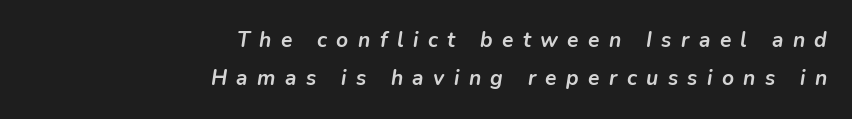
The image shows 21 px bold type, italic (leaning right); set right-aligned, line spacing 1.83x, unusually wide letter spacing (+0.45 em), not underlined.
